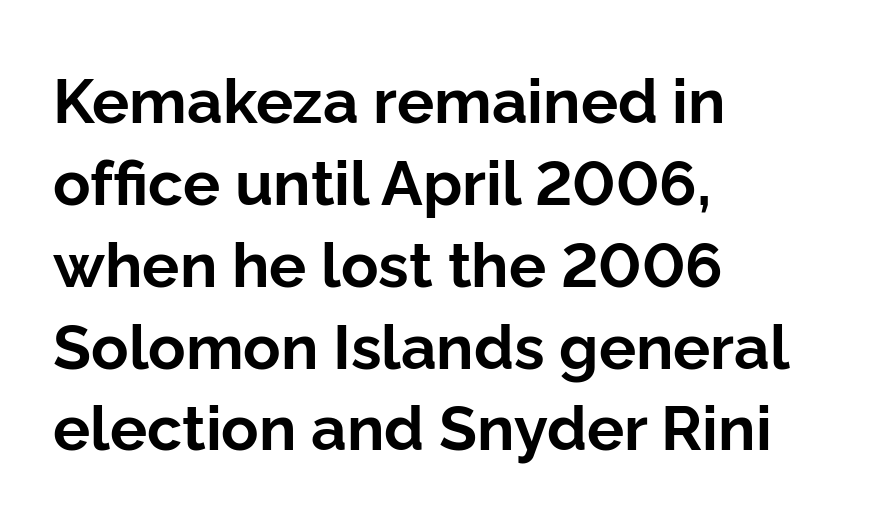
{"serif": "no", "italic": "no", "bold": "yes", "weight": "bold", "width": "normal", "stroke_contrast": "low", "x_height": "medium", "monospaced": "no", "underline": "no", "align": "left", "line_spacing": "normal", "line_spacing_ratio": 1.32, "letter_spacing": "normal", "letter_spacing_em": 0.0, "glyph_px": 62}
